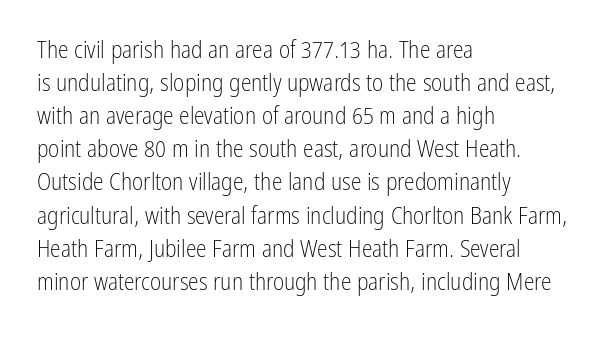
{"italic": "no", "bold": "no", "underline": "no", "align": "left", "line_spacing": "normal", "line_spacing_ratio": 1.38, "letter_spacing": "normal", "letter_spacing_em": 0.0, "glyph_px": 24}
